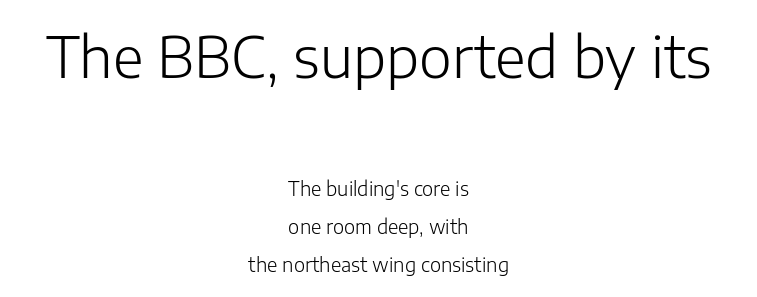
The typeface has the unassuming heft of standard copy or less. Decoration check: the copy has no underline. The glyphs in this specimen are sans serif. Both edges are ragged and mirror each other, which tells us the setting is centered.
